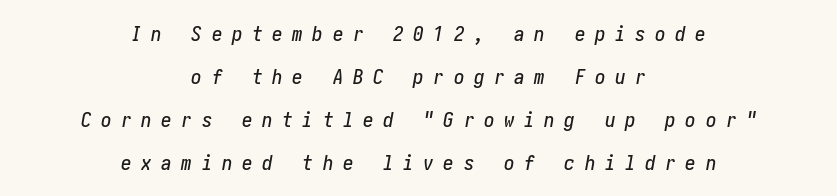
{"italic": "yes", "lean": "right", "slant_degrees": 10, "underline": "no", "align": "center", "line_spacing": "loose", "line_spacing_ratio": 2.04, "letter_spacing": "wide", "letter_spacing_em": 0.46, "glyph_px": 21}
